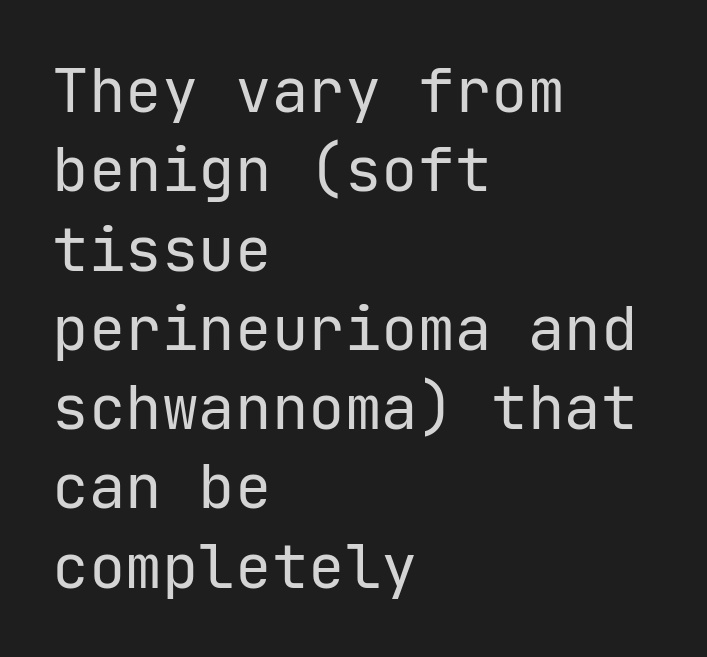
Q: Is the text bold? A: No.
Q: Is the text italic (slanted)? A: No, it is upright.
Q: Is the typeface a serif or a sans-serif typeface? A: Sans-serif.
Q: Is the text underlined? A: No.
Q: How is the paragraph aligned? A: Left-aligned.
Q: Is the spacing between letters normal or unusually wide? A: Normal.
Q: Is the spacing between lines tight, normal or loose? A: Normal.
Q: Width (condensed, normal, or wide)? A: Normal.
Q: Stroke contrast? A: Low.
Q: x-height? A: Medium.
Q: Monospaced? A: Yes.
